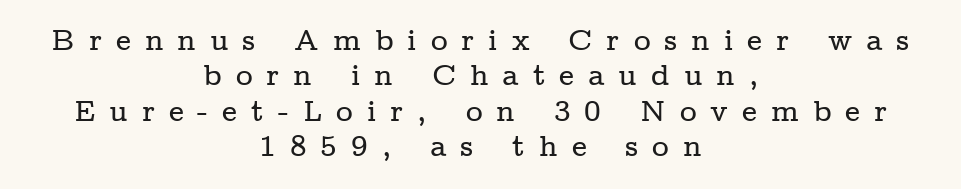
{"serif": "yes", "italic": "no", "width": "wide", "stroke_contrast": "low", "x_height": "medium", "monospaced": "no", "underline": "no", "align": "center", "line_spacing_ratio": 1.22, "letter_spacing": "wide", "letter_spacing_em": 0.48, "glyph_px": 29}
